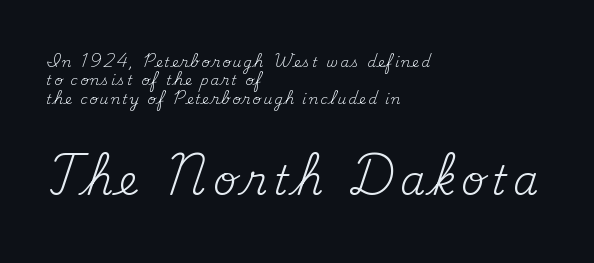
Q: Is the text bold? A: No.
Q: Is the text italic (slanted)? A: Yes.
Q: Is the typeface a serif or a sans-serif typeface? A: Serif.
Q: Is the text underlined? A: No.
Q: How is the paragraph aligned? A: Left-aligned.
Q: Is the spacing between lines tight, normal or loose? A: Normal.
Q: Which block of text is set in a larger size, the first (top) or the second (bottom)? A: The second (bottom) one.
Q: Width (condensed, normal, or wide)? A: Normal.
Q: Stroke contrast? A: Medium.
Q: x-height? A: Small.
Q: Monospaced? A: No.
